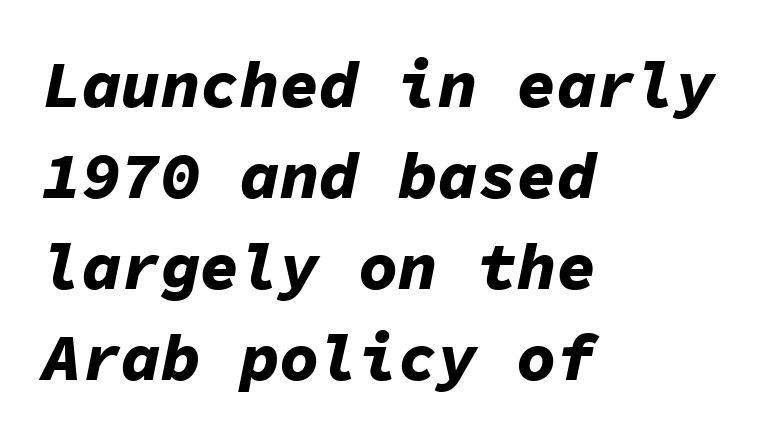
The image shows 66 px bold type, italic (leaning right), monospaced; set left-aligned, normal line spacing (1.38x), normal letter spacing, not underlined; low stroke contrast and a medium x-height.
